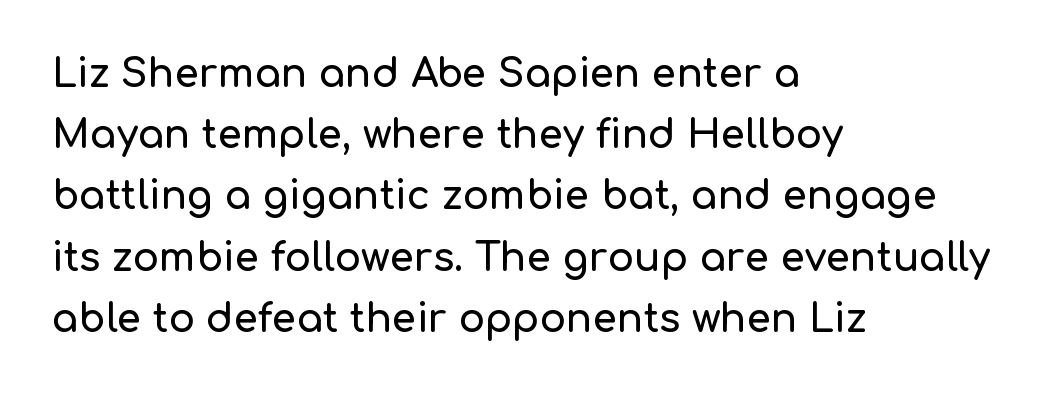
The tracking reads as untouched default to a designer's eye. Just letters on the line, the space beneath them empty. Each letter keeps its own natural width here, so spacing adapts to shape. The vertical gap from one line to the next is medium. Nothing sits at the stroke ends, so this counts as sans-serif.
